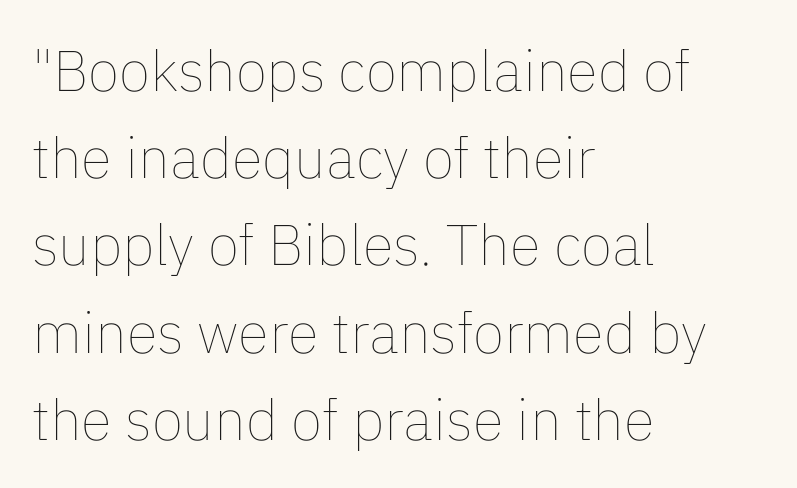
If you measured baseline to baseline, you'd find a middling distance. Characters remain perfectly vertical along every line. Bare-footed words on every line. Each word holds together tightly as a unit, with standard inter-letter gaps.
